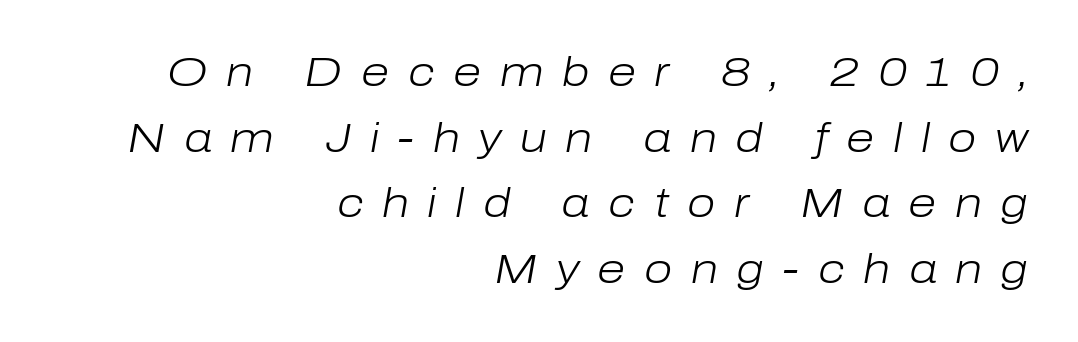
Q: Is the text bold? A: No.
Q: Is the text italic (slanted)? A: Yes, it leans right by about 10 degrees.
Q: Is the text underlined? A: No.
Q: How is the paragraph aligned? A: Right-aligned.
Q: Is the spacing between letters normal or unusually wide? A: Unusually wide.
Q: Is the spacing between lines tight, normal or loose? A: Normal.
Q: Width (condensed, normal, or wide)? A: Normal.
Q: Stroke contrast? A: Low.
Q: x-height? A: Medium.
Q: Monospaced? A: No.
